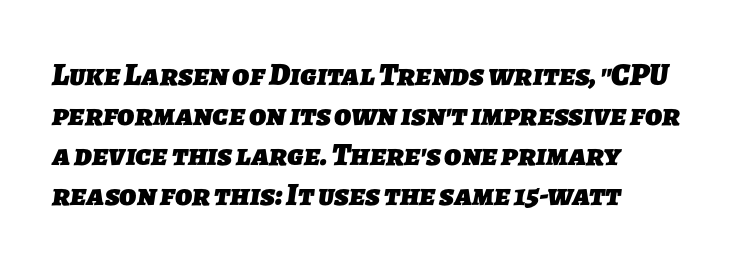
A clean baseline with only descenders dipping below it. Is this a fixed-width face? No — the glyphs have proportional, varying widths. The letterforms sit shoulder to shoulder at normal distance. Evenly set lines give the paragraph a standard silhouette. Compared with an ordinary text face, these strokes are far heavier — a full bold. The glyphs in this specimen are sans serif.
